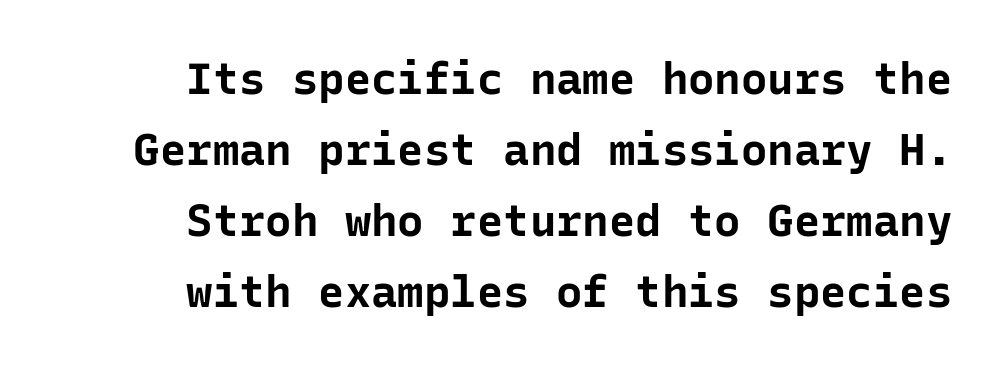
{"serif": "no", "italic": "no", "bold": "yes", "weight": "bold", "width": "normal", "stroke_contrast": "low", "x_height": "medium", "monospaced": "yes", "underline": "no", "line_spacing": "normal", "line_spacing_ratio": 1.61, "letter_spacing": "normal", "letter_spacing_em": 0.0, "glyph_px": 44}
